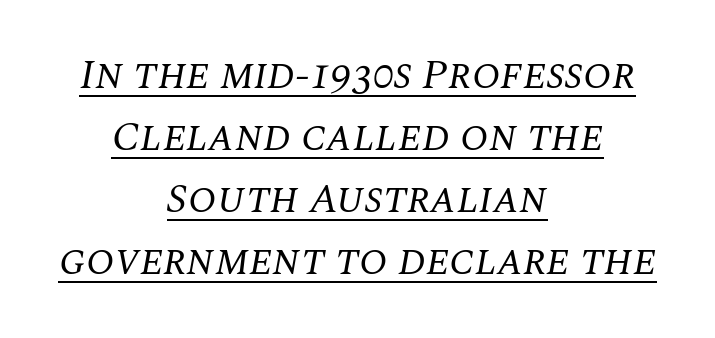
{"serif": "yes", "italic": "yes", "lean": "right", "slant_degrees": 10, "bold": "no", "weight": "regular", "width": "normal", "stroke_contrast": "medium", "x_height": "large", "monospaced": "no", "underline": "yes", "align": "center", "line_spacing": "normal", "line_spacing_ratio": 1.48, "letter_spacing": "normal", "letter_spacing_em": 0.0, "glyph_px": 42}
